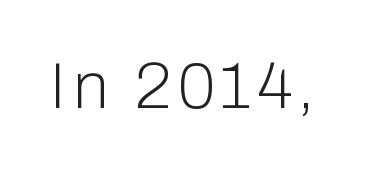
The image shows 65 px light sans-serif type, upright; set not underlined; low stroke contrast and a medium x-height.
